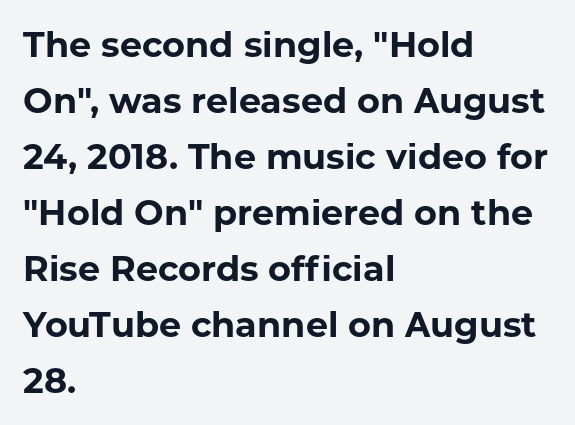
Every row of glyphs begins at an identical x-position on the left. It's the straight-up-and-down kind of type. Every letter is thick-stroked: bold, no question. The space beneath each line is pristine and unruled.
